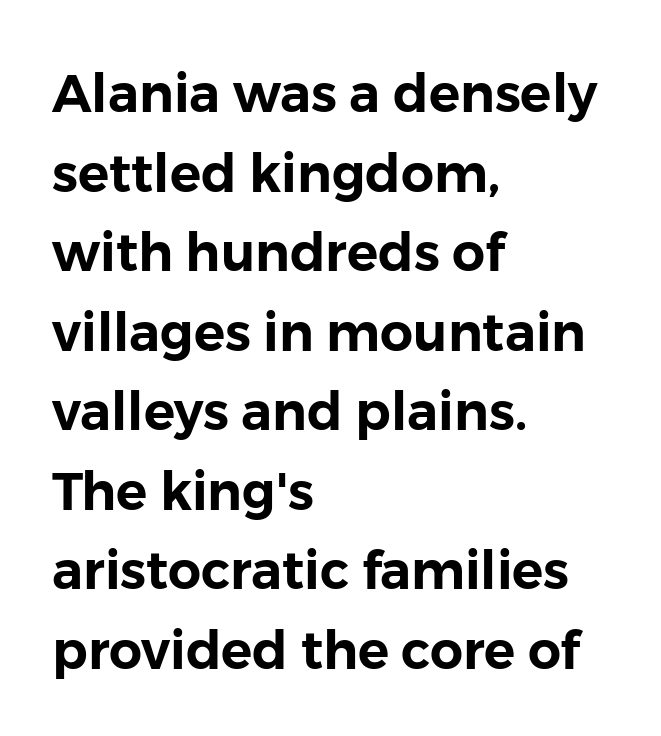
The image shows 52 px sans-serif type, upright; set left-aligned, normal line spacing (1.53x), normal letter spacing, not underlined; low stroke contrast and a medium x-height.
